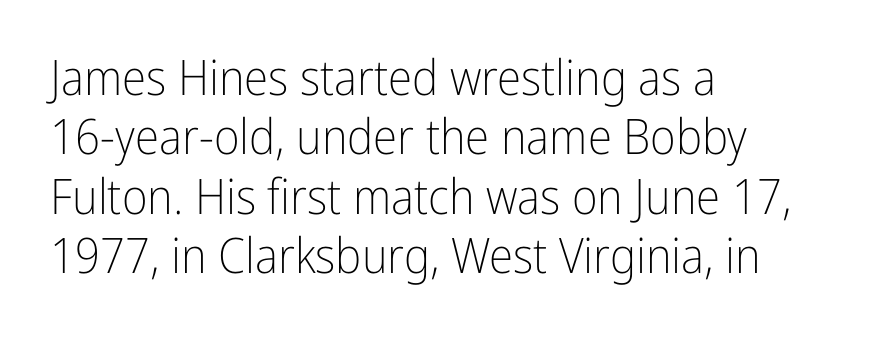
Teacher's note: observe the even left margin — that is flush-left alignment. Each letter's strokes conclude bluntly, with no projecting serifs. Look at the tracking — it's just the regular setting, nothing added. A typesetter would call this proportional, since set widths differ per character. Tall strokes in this sample are plumb rather than angled. Weight: in the light-to-regular range.
